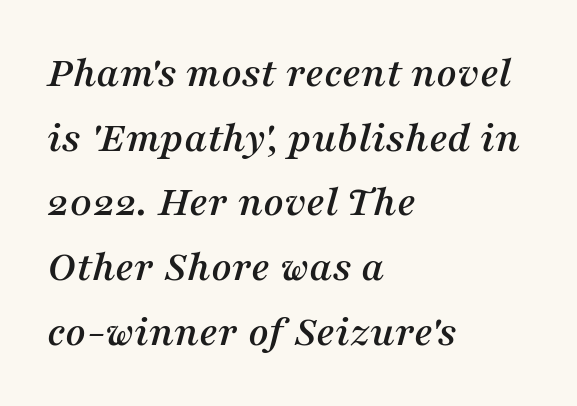
The image shows 44 px serif type, italic (leaning right); set left-aligned, normal line spacing (1.47x), normal letter spacing, not underlined; medium stroke contrast and a medium x-height.
